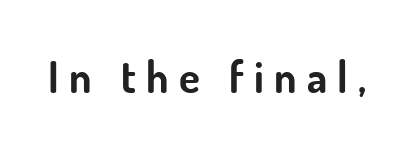
Note the varied advance widths — an 'i' is clearly narrower than an 'm'. Here the glyphs are tracked loosely, breaking word shapes into spaced letters. The passage shown is emphatically bold. Upright lettering throughout.
